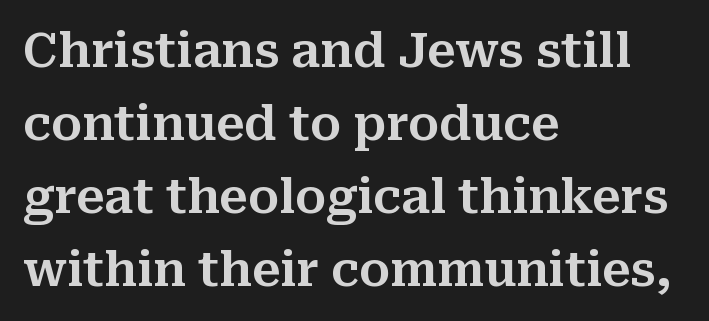
The image shows 47 px serif type, upright; set left-aligned, normal line spacing (1.55x), normal letter spacing, not underlined; medium stroke contrast and a medium x-height.
